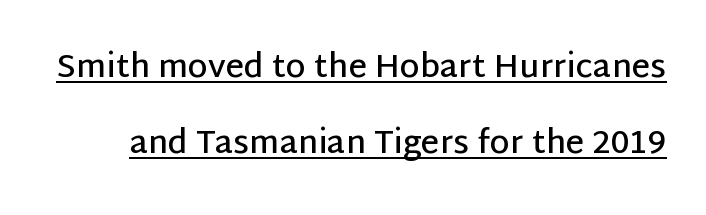
Q: Is the text bold? A: Semi-bold.
Q: Is the text italic (slanted)? A: No, it is upright.
Q: Is the typeface a serif or a sans-serif typeface? A: Sans-serif.
Q: Is the text underlined? A: Yes.
Q: Is the spacing between letters normal or unusually wide? A: Normal.
Q: Is the spacing between lines tight, normal or loose? A: Loose.
Q: Width (condensed, normal, or wide)? A: Normal.
Q: Stroke contrast? A: Low.
Q: x-height? A: Large.
Q: Monospaced? A: No.
